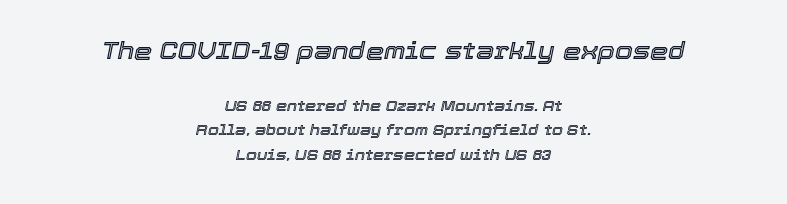
{"italic": "yes", "lean": "right", "slant_degrees": 12, "underline": "no", "align": "center", "line_spacing_ratio": 1.75, "letter_spacing": "normal", "letter_spacing_em": 0.0, "larger_block": "first", "size_ratio": 1.64, "glyph_px": 23}
